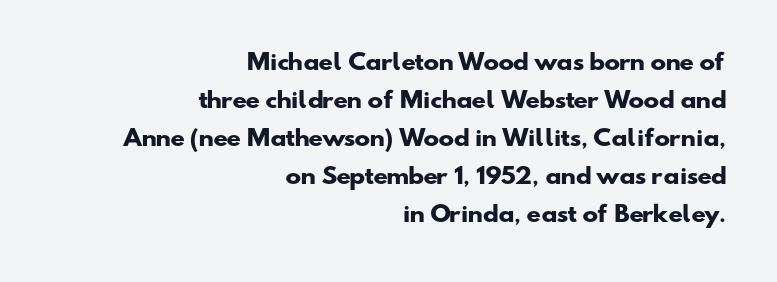
The image shows 21 px bold type; set right-aligned, line spacing 1.81x, normal letter spacing, not underlined.
